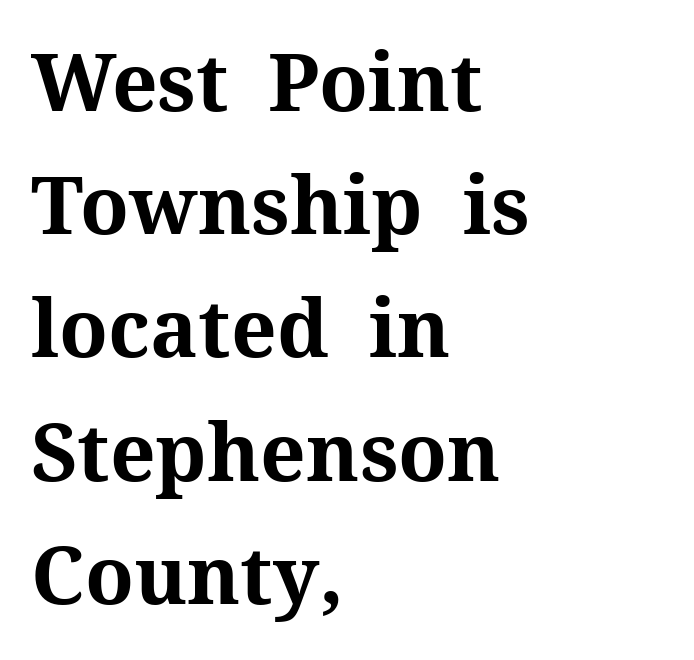
{"serif": "yes", "italic": "no", "bold": "yes", "weight": "bold", "width": "normal", "stroke_contrast": "medium", "x_height": "medium", "monospaced": "no", "underline": "no", "align": "left", "line_spacing": "normal", "line_spacing_ratio": 1.54, "letter_spacing": "normal", "letter_spacing_em": 0.0, "glyph_px": 80}
